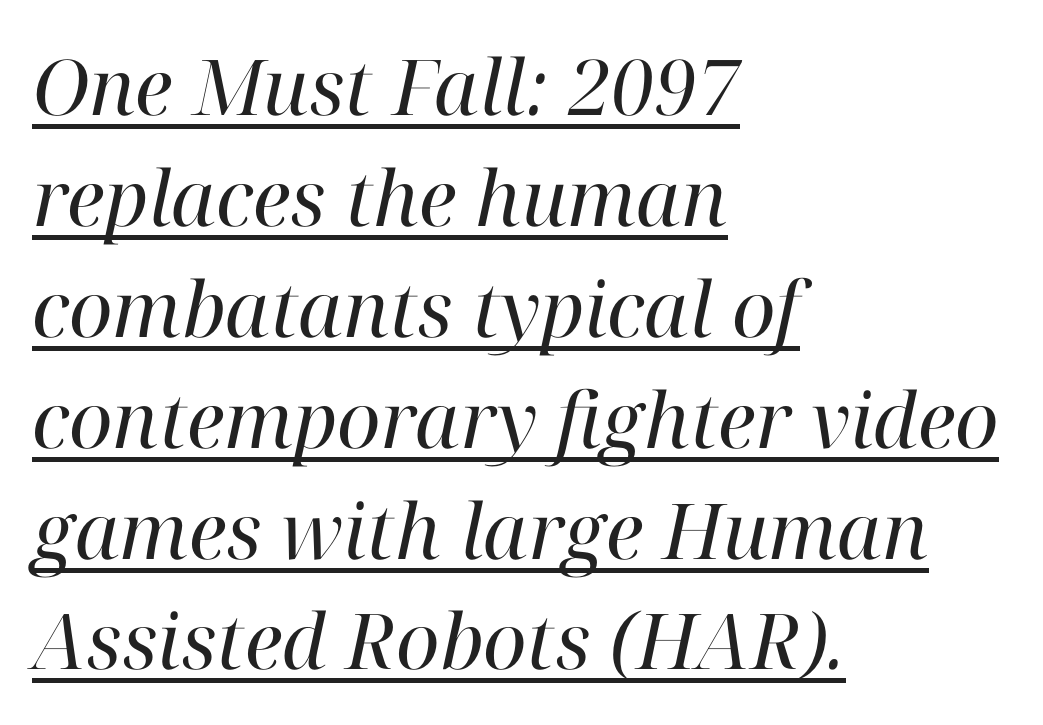
The image shows 77 px regular-weight serif type, italic (leaning right); set left-aligned, normal line spacing (1.44x), normal letter spacing, underlined; high stroke contrast and a medium x-height.
